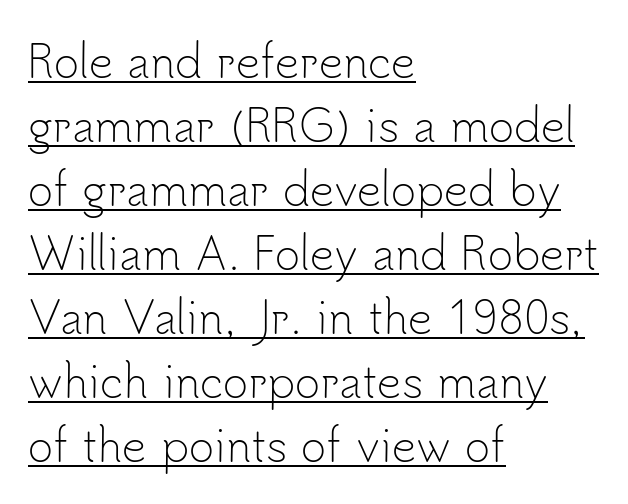
Q: Is the text bold? A: No.
Q: Is the text italic (slanted)? A: No, it is upright.
Q: Is the typeface a serif or a sans-serif typeface? A: Sans-serif.
Q: Is the text underlined? A: Yes.
Q: How is the paragraph aligned? A: Left-aligned.
Q: Is the spacing between letters normal or unusually wide? A: Normal.
Q: Is the spacing between lines tight, normal or loose? A: Normal.
Q: Width (condensed, normal, or wide)? A: Normal.
Q: Stroke contrast? A: Low.
Q: x-height? A: Small.
Q: Monospaced? A: No.
